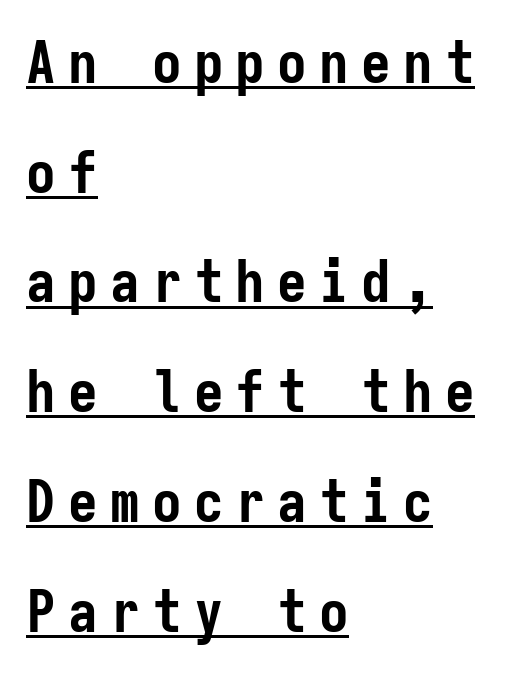
The image shows 59 px semibold, condensed sans-serif type, upright, monospaced; set left-aligned, line spacing 1.86x, unusually wide letter spacing (+0.21 em), underlined; low stroke contrast and a medium x-height.
